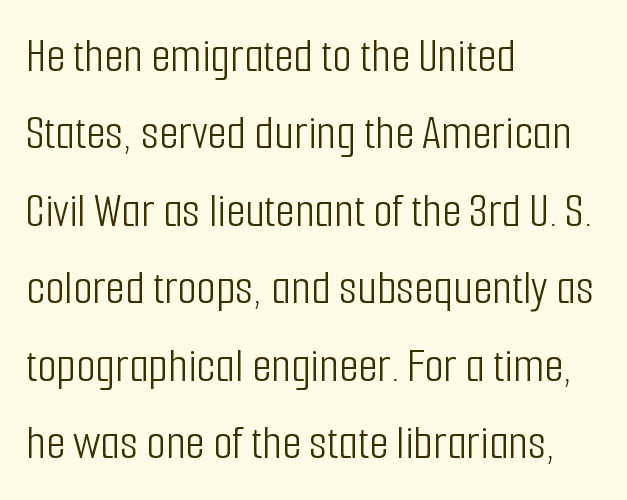
{"serif": "no", "italic": "no", "bold": "no", "weight": "light", "width": "condensed", "stroke_contrast": "low", "x_height": "medium", "monospaced": "no", "underline": "no", "align": "left", "line_spacing": "normal", "line_spacing_ratio": 1.55, "letter_spacing": "normal", "letter_spacing_em": 0.0, "glyph_px": 50}
